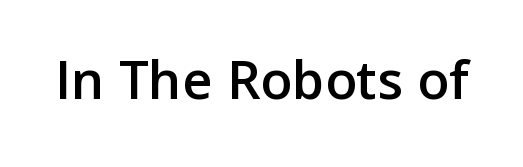
{"serif": "no", "italic": "no", "width": "normal", "stroke_contrast": "low", "x_height": "medium", "monospaced": "no", "underline": "no", "letter_spacing": "normal", "letter_spacing_em": 0.0, "glyph_px": 58}
